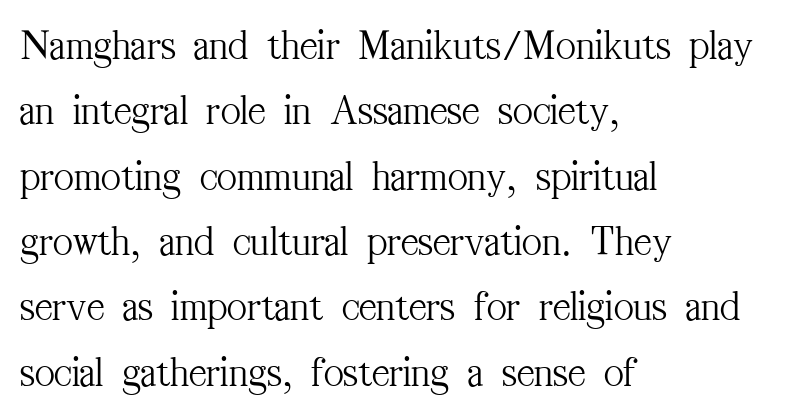
The image shows 43 px light, condensed serif type, upright; set left-aligned, normal line spacing (1.52x), normal letter spacing, not underlined; medium stroke contrast and a medium x-height.
